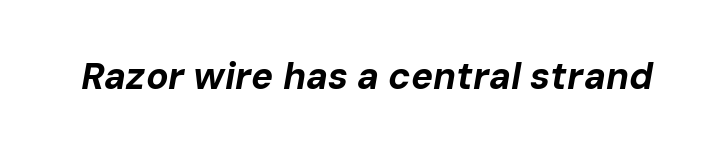
Q: Is the text bold? A: Yes.
Q: Is the text italic (slanted)? A: Yes, it leans right by about 10 degrees.
Q: Is the text underlined? A: No.
Q: Is the spacing between letters normal or unusually wide? A: Normal.
Q: Width (condensed, normal, or wide)? A: Normal.
Q: Stroke contrast? A: Low.
Q: x-height? A: Medium.
Q: Monospaced? A: No.
